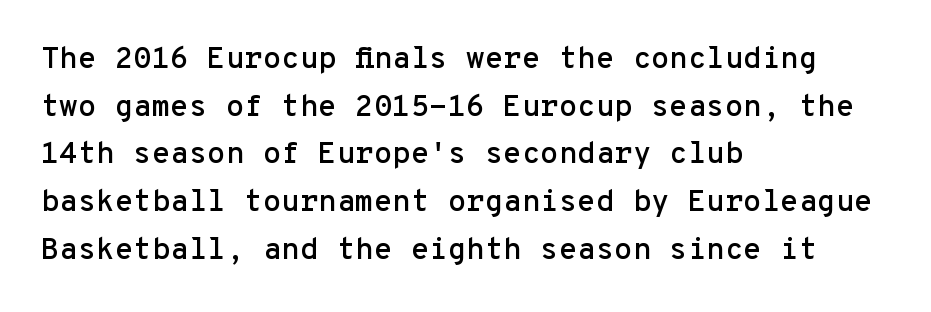
No italicization has been applied; the sample stays upright. Visually the block forms a straight wall on the left and a jagged coastline on the right. The baseline area is clear. Note the uniform advance width — an 'i' takes as much space as an 'm'. Standard letterfit; no display-style spreading of the glyphs.
